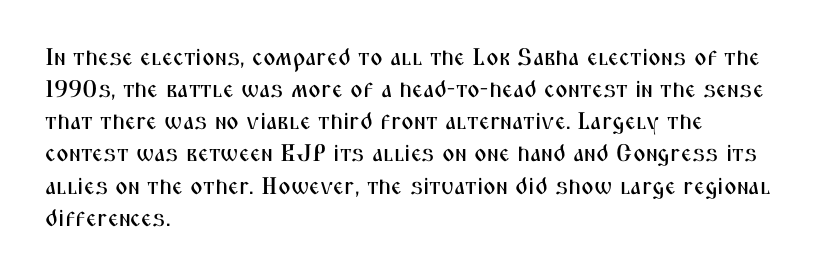
Just letters on the line, the space beneath them empty. Honestly, the row spacing looks completely unremarkable. No italicization has been applied; the sample stays upright. Teacher's note: observe the even left margin — that is flush-left alignment. Glyph-to-glyph distance matches everyday printed text.
